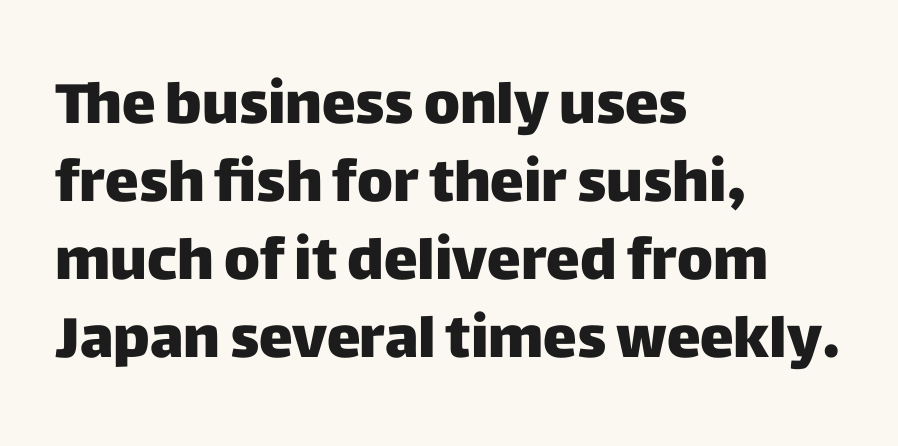
I'd describe the lettering as bold — thick and assertive. A typesetter would call this proportional, since set widths differ per character. Does the lettering tilt? It doesn't — this is upright. These lines are composed in type without serifs. Leading matches the norm, producing a regular column.
